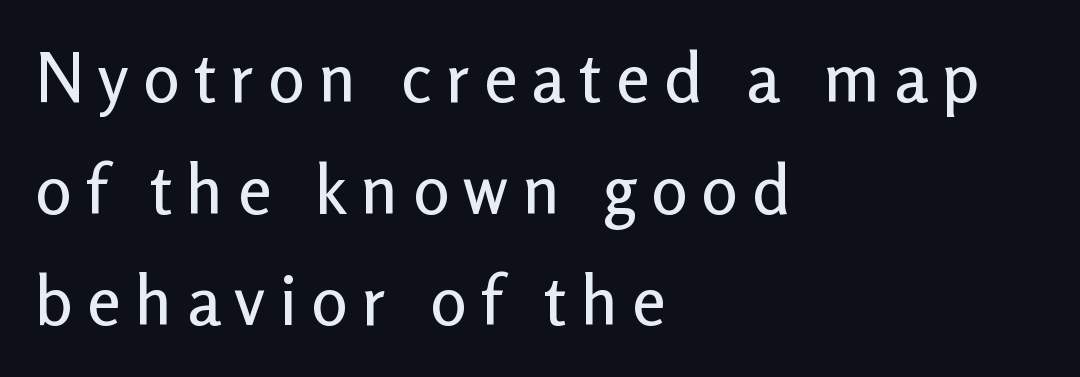
Q: Is the text italic (slanted)? A: No, it is upright.
Q: Is the typeface a serif or a sans-serif typeface? A: Sans-serif.
Q: Is the text underlined? A: No.
Q: How is the paragraph aligned? A: Left-aligned.
Q: Is the spacing between letters normal or unusually wide? A: Unusually wide.
Q: Is the spacing between lines tight, normal or loose? A: Normal.
Q: Width (condensed, normal, or wide)? A: Normal.
Q: Stroke contrast? A: Low.
Q: x-height? A: Medium.
Q: Monospaced? A: No.
